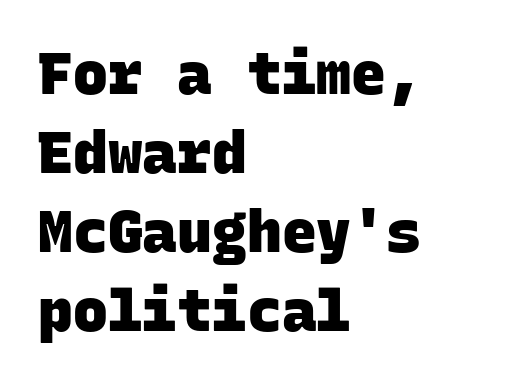
Q: Is the text bold? A: Yes.
Q: Is the typeface a serif or a sans-serif typeface? A: Sans-serif.
Q: Is the text underlined? A: No.
Q: How is the paragraph aligned? A: Left-aligned.
Q: Is the spacing between letters normal or unusually wide? A: Normal.
Q: Is the spacing between lines tight, normal or loose? A: Normal.
Q: Width (condensed, normal, or wide)? A: Normal.
Q: Stroke contrast? A: Low.
Q: x-height? A: Large.
Q: Monospaced? A: Yes.
